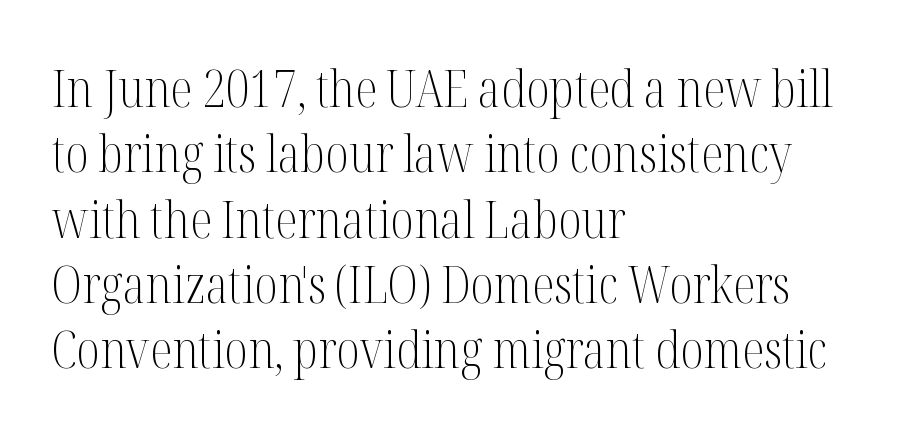
Compared with typical paragraphs, the rows here are spaced about the same. Does extra space separate the letters? No, they use regular spacing. Summary of weight: not heavy and not bold. Quick note: not italic, upright. The space beneath each line is pristine and unruled.
